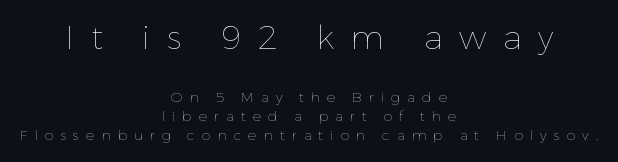
Q: Is the text bold? A: No.
Q: Is the text italic (slanted)? A: No, it is upright.
Q: Is the text underlined? A: No.
Q: How is the paragraph aligned? A: Centered.
Q: Is the spacing between letters normal or unusually wide? A: Unusually wide.
Q: Is the spacing between lines tight, normal or loose? A: Normal.
Q: Which block of text is set in a larger size, the first (top) or the second (bottom)? A: The first (top) one.
Q: Width (condensed, normal, or wide)? A: Normal.
Q: Stroke contrast? A: Low.
Q: x-height? A: Medium.
Q: Monospaced? A: No.
